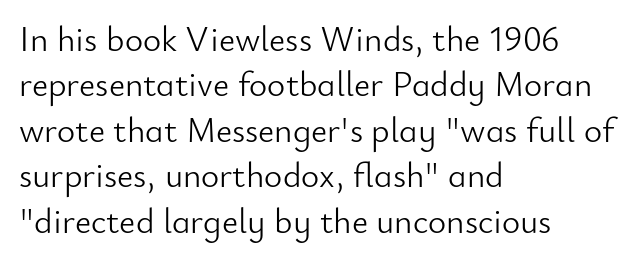
Q: Is the text bold? A: No.
Q: Is the text italic (slanted)? A: No, it is upright.
Q: Is the typeface a serif or a sans-serif typeface? A: Sans-serif.
Q: Is the text underlined? A: No.
Q: How is the paragraph aligned? A: Left-aligned.
Q: Is the spacing between letters normal or unusually wide? A: Normal.
Q: Is the spacing between lines tight, normal or loose? A: Normal.
Q: Width (condensed, normal, or wide)? A: Normal.
Q: Stroke contrast? A: Low.
Q: x-height? A: Small.
Q: Monospaced? A: No.
